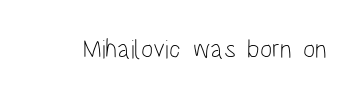
A roman cut, with each character standing at attention. Decoration check: the copy has no underline. The gaps between neighbouring characters are ordinary and unremarkable. Bold? No — there's no thickening of the strokes.
